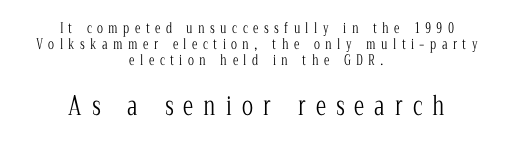
Q: Is the text bold? A: No.
Q: Is the text italic (slanted)? A: No, it is upright.
Q: Is the text underlined? A: No.
Q: How is the paragraph aligned? A: Centered.
Q: Is the spacing between letters normal or unusually wide? A: Unusually wide.
Q: Which block of text is set in a larger size, the first (top) or the second (bottom)? A: The second (bottom) one.
